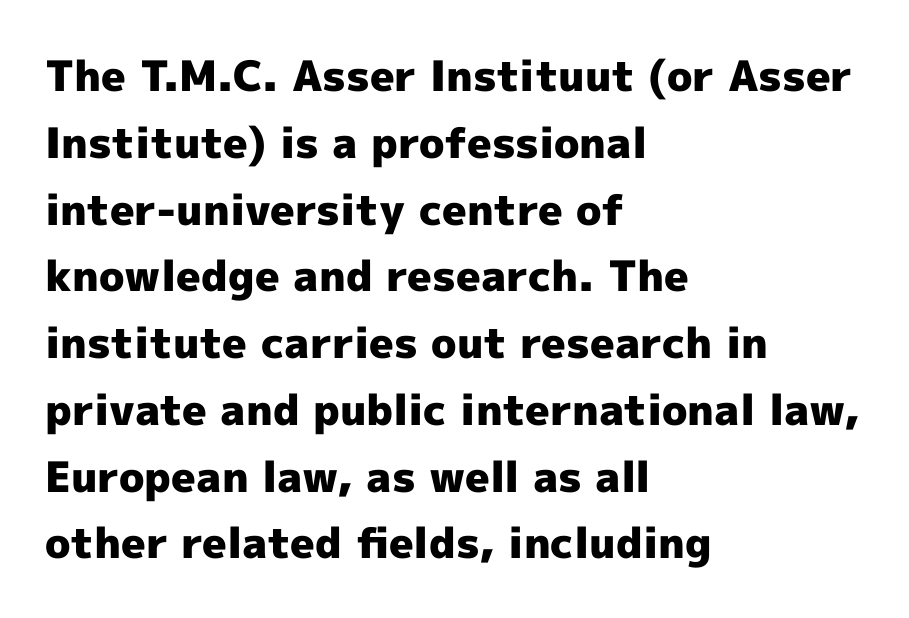
Q: Is the text bold? A: Yes.
Q: Is the text italic (slanted)? A: No, it is upright.
Q: Is the typeface a serif or a sans-serif typeface? A: Sans-serif.
Q: Is the text underlined? A: No.
Q: How is the paragraph aligned? A: Left-aligned.
Q: Is the spacing between letters normal or unusually wide? A: Normal.
Q: Is the spacing between lines tight, normal or loose? A: Normal.
Q: Width (condensed, normal, or wide)? A: Normal.
Q: x-height? A: Medium.
Q: Monospaced? A: No.
